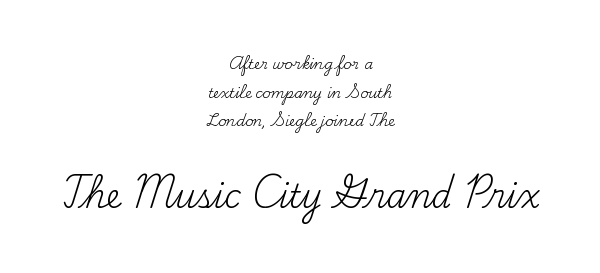
Q: Is the text bold? A: No.
Q: Is the text italic (slanted)? A: Yes.
Q: Is the typeface a serif or a sans-serif typeface? A: Serif.
Q: Is the text underlined? A: No.
Q: How is the paragraph aligned? A: Centered.
Q: Is the spacing between letters normal or unusually wide? A: Normal.
Q: Is the spacing between lines tight, normal or loose? A: Loose.
Q: Which block of text is set in a larger size, the first (top) or the second (bottom)? A: The second (bottom) one.
Q: Width (condensed, normal, or wide)? A: Normal.
Q: Stroke contrast? A: Medium.
Q: x-height? A: Small.
Q: Monospaced? A: No.
